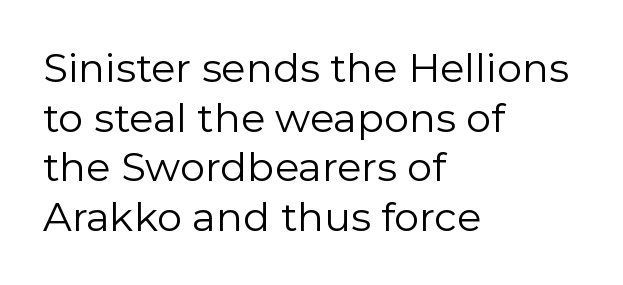
{"serif": "no", "italic": "no", "bold": "no", "weight": "regular", "width": "normal", "stroke_contrast": "low", "x_height": "medium", "monospaced": "no", "underline": "no", "align": "left", "line_spacing_ratio": 1.24, "letter_spacing": "normal", "letter_spacing_em": 0.0, "glyph_px": 40}
